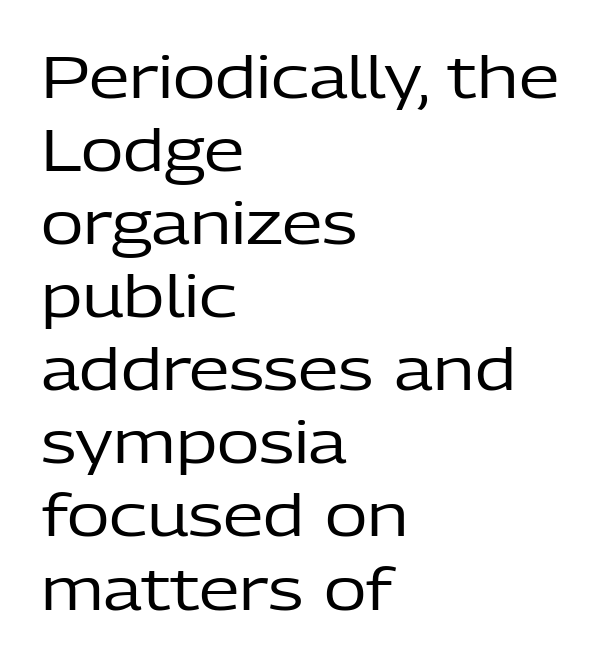
{"serif": "no", "italic": "no", "bold": "no", "weight": "regular", "width": "normal", "stroke_contrast": "low", "x_height": "medium", "monospaced": "no", "underline": "no", "align": "left", "line_spacing": "normal", "line_spacing_ratio": 1.26, "letter_spacing": "normal", "letter_spacing_em": 0.0, "glyph_px": 58}
